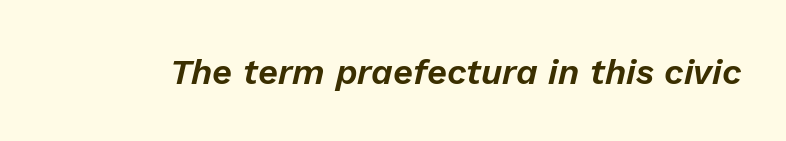
The image shows 35 px text type, italic (leaning right); set normal letter spacing, not underlined; low stroke contrast and a medium x-height.
